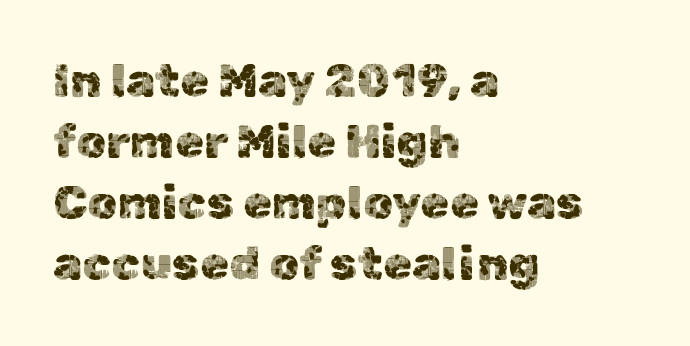
The setting favours the left margin, as ordinary paragraphs usually do. A typesetter would label this face a sans. The letterforms sit shoulder to shoulder at normal distance. Italic: no, the glyphs are upright roman.
